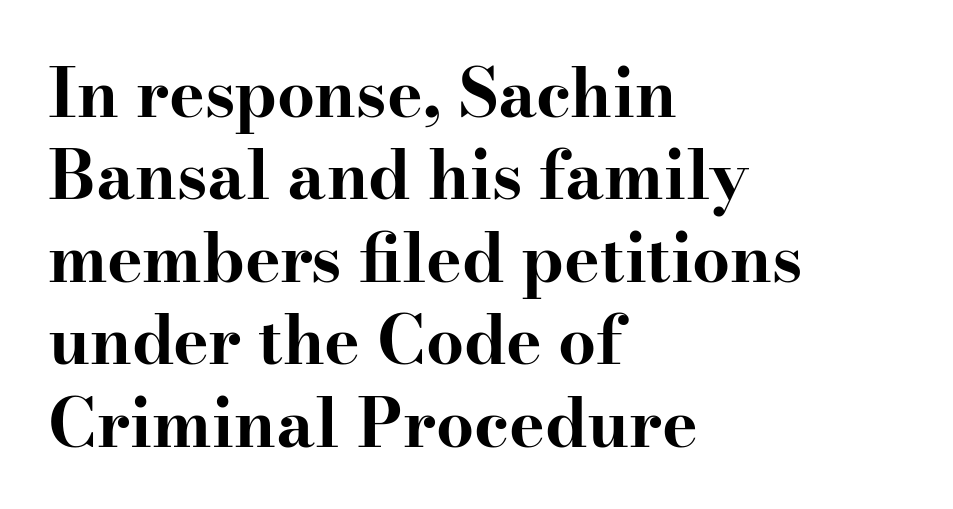
{"serif": "yes", "italic": "no", "bold": "yes", "weight": "bold", "width": "wide", "stroke_contrast": "high", "x_height": "small", "monospaced": "no", "underline": "no", "align": "left", "line_spacing_ratio": 1.23, "letter_spacing": "normal", "letter_spacing_em": 0.0, "glyph_px": 67}
